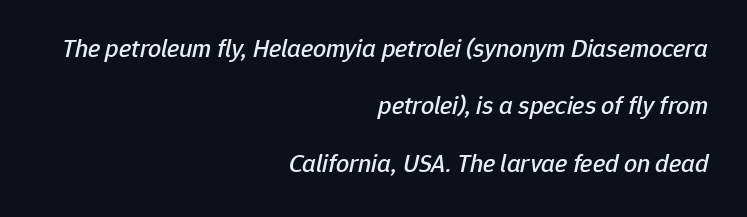
The image shows 26 px text type, italic (leaning right); set right-aligned, loose line spacing (2.21x), normal letter spacing, not underlined.
